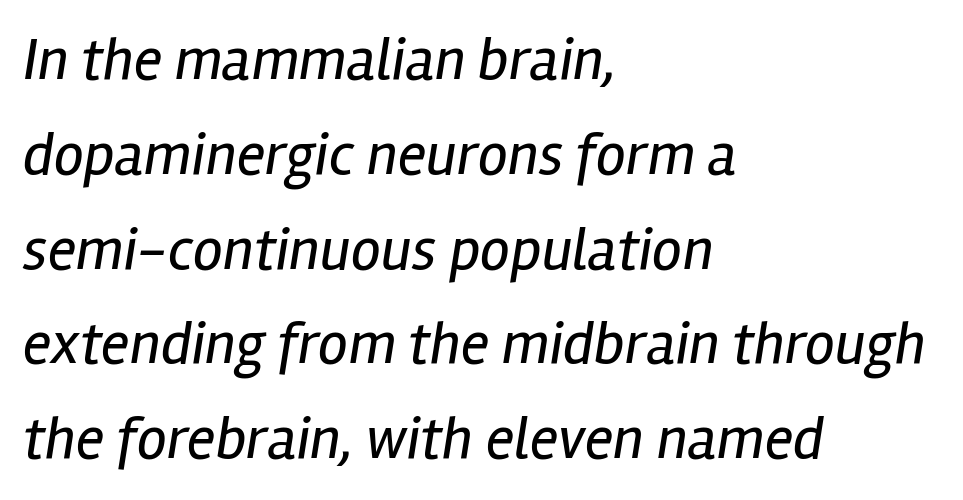
{"italic": "yes", "lean": "right", "slant_degrees": 12, "bold": "no", "weight": "regular", "width": "condensed", "stroke_contrast": "low", "x_height": "medium", "monospaced": "no", "underline": "no", "align": "left", "line_spacing": "normal", "line_spacing_ratio": 1.58, "letter_spacing": "normal", "letter_spacing_em": 0.0, "glyph_px": 60}
